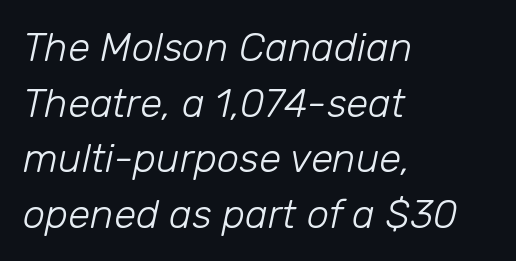
The image shows 40 px light type, italic (leaning right); set left-aligned, normal line spacing (1.39x), normal letter spacing, not underlined; low stroke contrast and a medium x-height.
